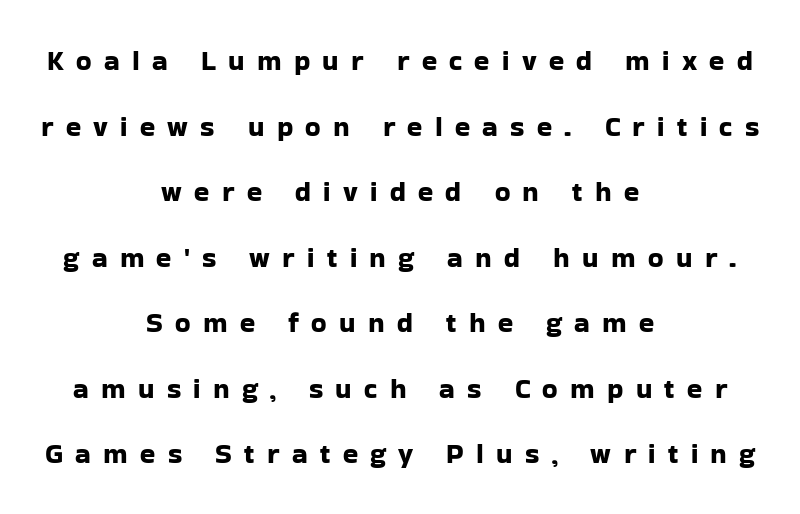
{"serif": "no", "italic": "no", "width": "normal", "stroke_contrast": "low", "x_height": "medium", "monospaced": "no", "underline": "no", "align": "center", "line_spacing": "loose", "line_spacing_ratio": 2.34, "letter_spacing": "wide", "letter_spacing_em": 0.44, "glyph_px": 28}
